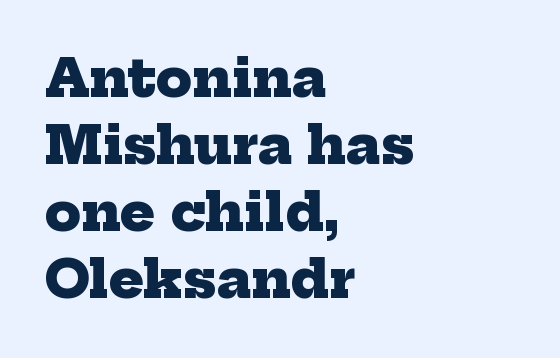
{"serif": "yes", "bold": "yes", "weight": "heavy", "width": "normal", "stroke_contrast": "low", "x_height": "medium", "monospaced": "no", "underline": "no", "align": "left", "line_spacing": "normal", "line_spacing_ratio": 1.29, "letter_spacing": "normal", "letter_spacing_em": 0.0, "glyph_px": 52}
